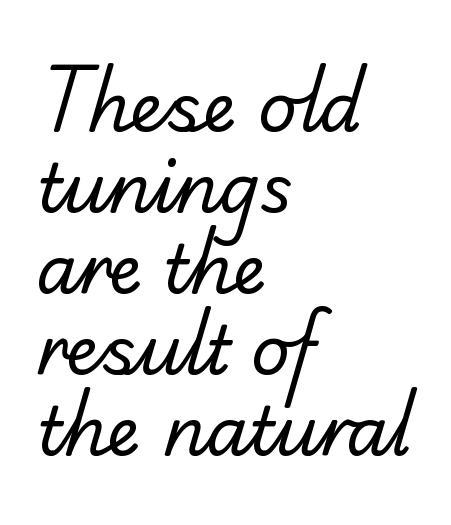
Q: Is the text bold? A: No.
Q: Is the typeface a serif or a sans-serif typeface? A: Serif.
Q: Is the text underlined? A: No.
Q: How is the paragraph aligned? A: Left-aligned.
Q: Is the spacing between letters normal or unusually wide? A: Normal.
Q: Width (condensed, normal, or wide)? A: Normal.
Q: Stroke contrast? A: Low.
Q: x-height? A: Small.
Q: Monospaced? A: No.
